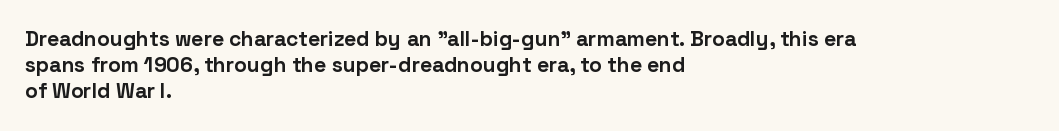
Does the weight exceed regular? Yes, all the way to bold. A typesetter would mark this as roman, not italic. The glyphs are unaccompanied by any horizontal stroke below them. Interline gaps are of average width in this sample. The horizontal fit of the characters is conventional and even.
